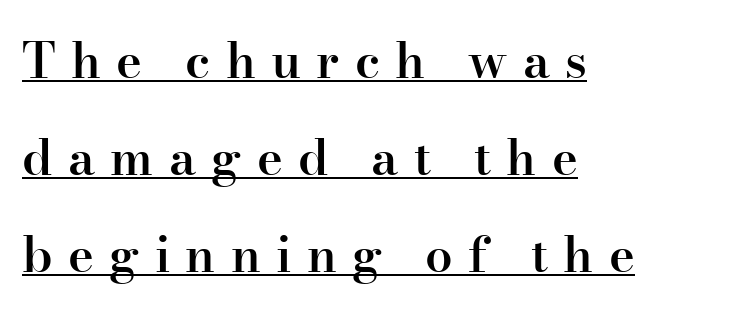
Q: Is the text bold? A: Semi-bold.
Q: Is the text italic (slanted)? A: No, it is upright.
Q: Is the typeface a serif or a sans-serif typeface? A: Serif.
Q: Is the text underlined? A: Yes.
Q: How is the paragraph aligned? A: Left-aligned.
Q: Is the spacing between letters normal or unusually wide? A: Unusually wide.
Q: Is the spacing between lines tight, normal or loose? A: Loose.
Q: Width (condensed, normal, or wide)? A: Normal.
Q: Stroke contrast? A: High.
Q: x-height? A: Small.
Q: Monospaced? A: No.
